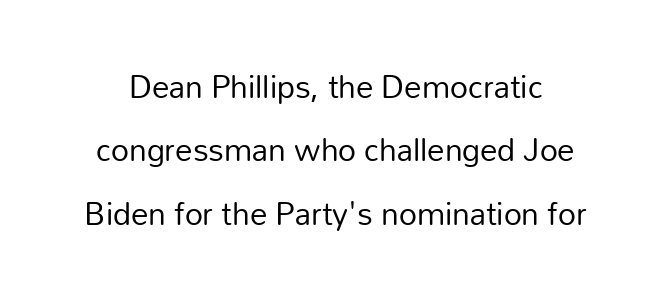
The image shows 35 px regular-weight sans-serif type, upright; set centered, line spacing 1.81x, normal letter spacing, not underlined; low stroke contrast and a medium x-height.
